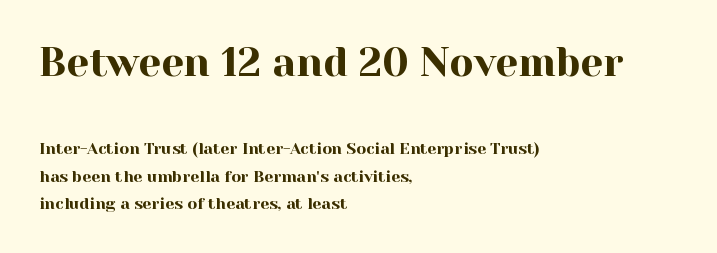
Q: Is the text italic (slanted)? A: No, it is upright.
Q: Is the typeface a serif or a sans-serif typeface? A: Serif.
Q: Is the text underlined? A: No.
Q: How is the paragraph aligned? A: Left-aligned.
Q: Is the spacing between letters normal or unusually wide? A: Normal.
Q: Which block of text is set in a larger size, the first (top) or the second (bottom)? A: The first (top) one.
Q: Width (condensed, normal, or wide)? A: Normal.
Q: x-height? A: Medium.
Q: Monospaced? A: No.
